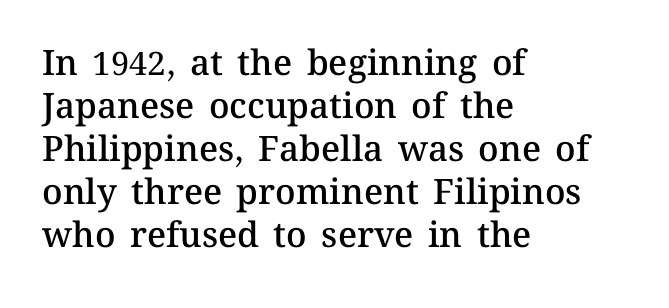
The image shows 35 px semibold type, upright; set left-aligned, line spacing 1.23x, normal letter spacing, not underlined; medium stroke contrast and a medium x-height.
